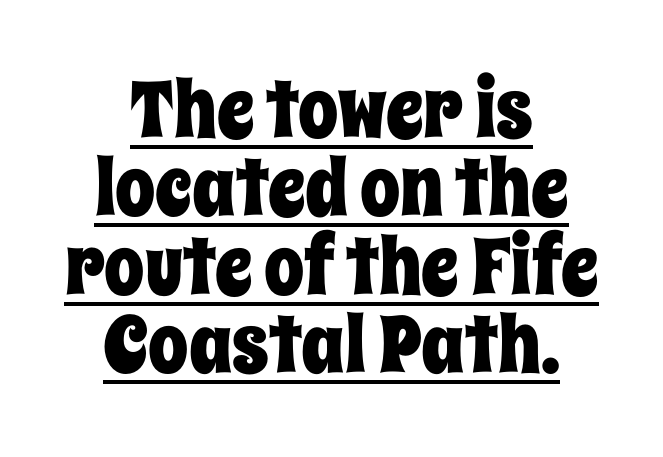
The image shows 80 px condensed type, upright; set centered, tight line spacing (0.98x), normal letter spacing, underlined; low stroke contrast and a large x-height.
